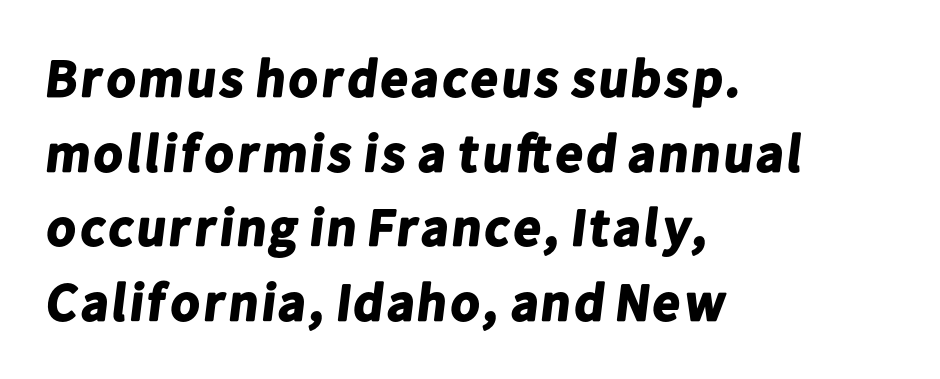
The image shows 53 px bold sans-serif type; set left-aligned, normal line spacing (1.41x), normal letter spacing, not underlined; low stroke contrast and a medium x-height.
